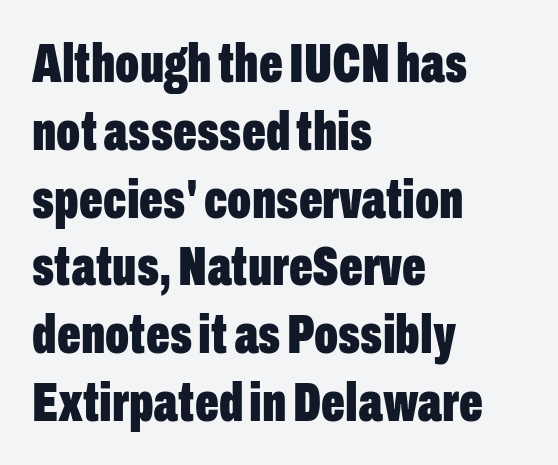
Q: Is the text bold? A: Yes.
Q: Is the text italic (slanted)? A: No, it is upright.
Q: Is the typeface a serif or a sans-serif typeface? A: Sans-serif.
Q: Is the text underlined? A: No.
Q: How is the paragraph aligned? A: Left-aligned.
Q: Is the spacing between letters normal or unusually wide? A: Normal.
Q: Width (condensed, normal, or wide)? A: Condensed.
Q: Stroke contrast? A: Low.
Q: x-height? A: Medium.
Q: Monospaced? A: No.
